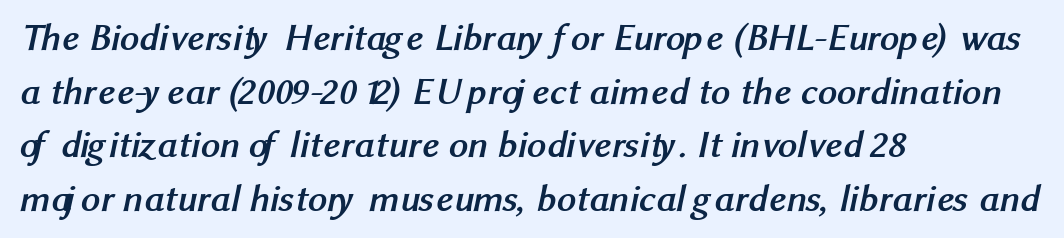
The image shows 38 px semibold sans-serif type; set left-aligned, normal line spacing (1.41x), normal letter spacing, not underlined; medium stroke contrast and a medium x-height.
